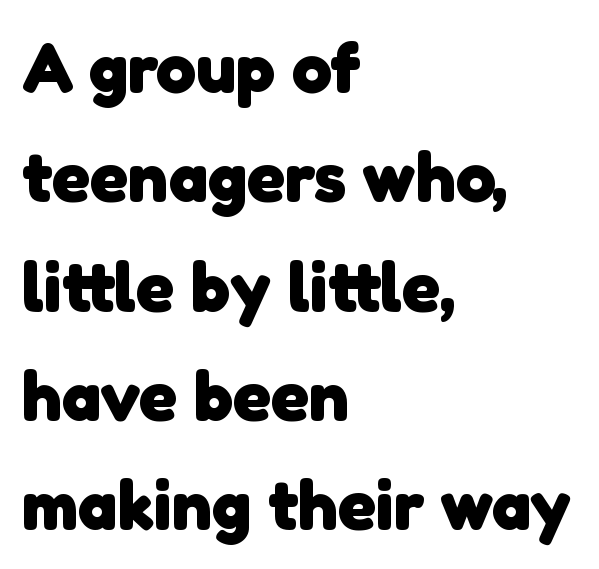
Set as a true bold cut, around the 700 mark. Whoever set this chose a conventional vertical rhythm. The designer went with a sans here, leaving each stem footless. The letters advance in unequal steps, a hallmark of proportional type.
